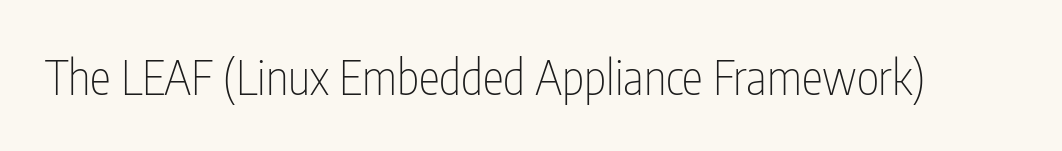
Q: Is the text bold? A: No.
Q: Is the text italic (slanted)? A: No, it is upright.
Q: Is the typeface a serif or a sans-serif typeface? A: Sans-serif.
Q: Is the text underlined? A: No.
Q: Is the spacing between letters normal or unusually wide? A: Normal.
Q: Width (condensed, normal, or wide)? A: Condensed.
Q: Stroke contrast? A: Low.
Q: x-height? A: Medium.
Q: Monospaced? A: No.
